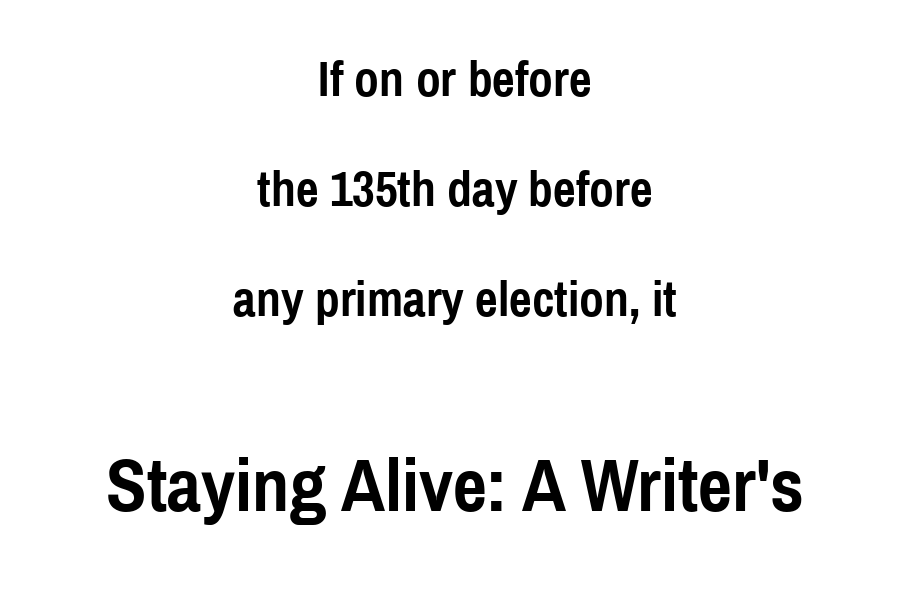
Quick note: not italic, upright. This sample has the flowing, uneven cadence of proportional lettering. Baseline-to-baseline distance is far greater than the letter height. Chunky letters — that's bold for sure.
